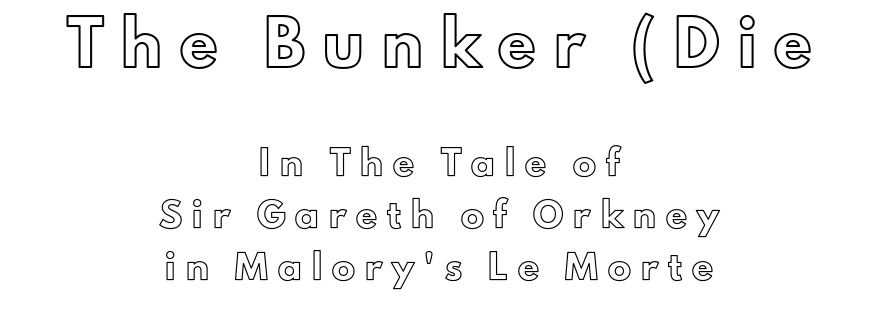
The rag falls on both sides of this text block equally. Quick note: not italic, upright. The letters advance in unequal steps, a hallmark of proportional type. Does the bottom block carry the larger type? No, the top block does. Spacing between characters has been opened up far beyond the box default.
